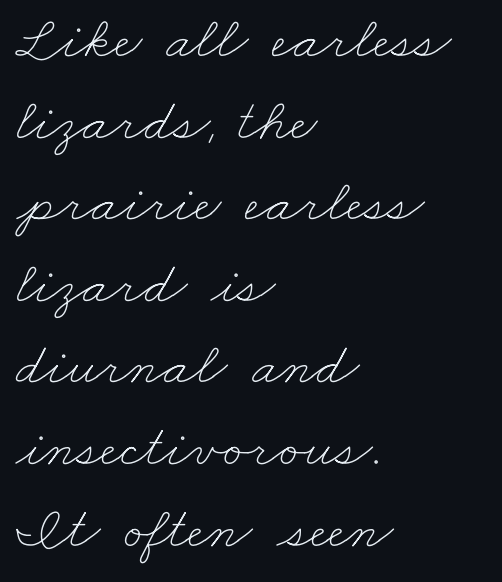
{"bold": "no", "weight": "thin", "width": "wide", "stroke_contrast": "low", "x_height": "small", "monospaced": "no", "underline": "no", "align": "left", "line_spacing": "normal", "line_spacing_ratio": 1.36, "letter_spacing": "normal", "letter_spacing_em": 0.0, "glyph_px": 60}
